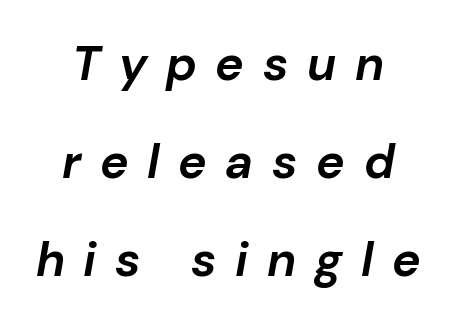
The image shows 48 px bold type, italic (leaning right); set centered, loose line spacing (2.04x), unusually wide letter spacing (+0.39 em), not underlined; low stroke contrast and a medium x-height.
